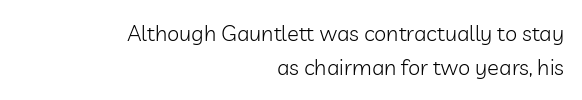
The image shows 22 px text type, upright; set right-aligned, normal line spacing (1.55x), normal letter spacing, not underlined.
